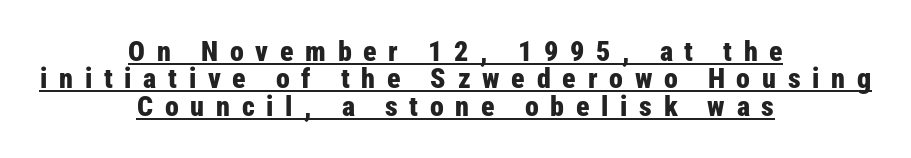
Q: Is the text bold? A: Yes.
Q: Is the text italic (slanted)? A: No, it is upright.
Q: Is the typeface a serif or a sans-serif typeface? A: Sans-serif.
Q: Is the text underlined? A: Yes.
Q: How is the paragraph aligned? A: Centered.
Q: Is the spacing between letters normal or unusually wide? A: Unusually wide.
Q: Is the spacing between lines tight, normal or loose? A: Tight.
Q: Width (condensed, normal, or wide)? A: Condensed.
Q: Stroke contrast? A: Low.
Q: x-height? A: Medium.
Q: Monospaced? A: No.
